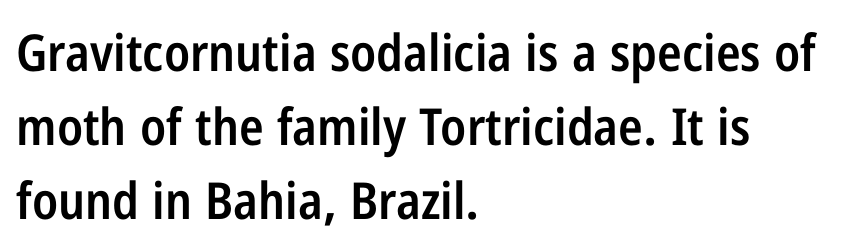
The image shows 51 px semibold, condensed sans-serif type, upright; set left-aligned, normal line spacing (1.45x), normal letter spacing, not underlined; low stroke contrast and a medium x-height.
